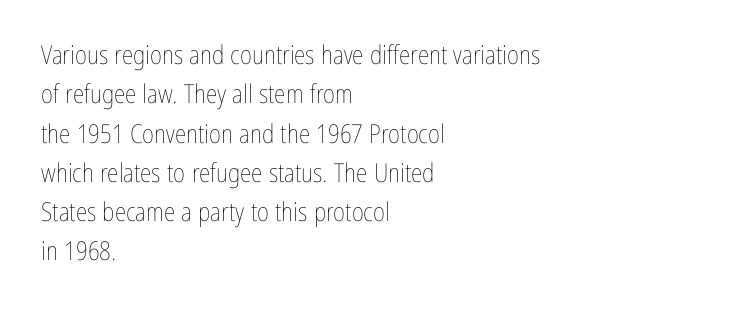
The image shows 26 px text type, upright; set left-aligned, normal line spacing (1.51x), normal letter spacing, not underlined.
